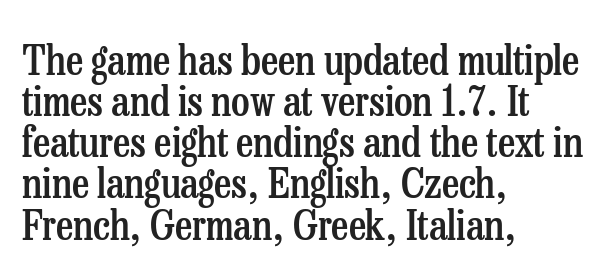
Q: Is the text bold? A: Semi-bold.
Q: Is the text italic (slanted)? A: No, it is upright.
Q: Is the typeface a serif or a sans-serif typeface? A: Serif.
Q: Is the text underlined? A: No.
Q: How is the paragraph aligned? A: Left-aligned.
Q: Is the spacing between letters normal or unusually wide? A: Normal.
Q: Is the spacing between lines tight, normal or loose? A: Tight.
Q: Width (condensed, normal, or wide)? A: Condensed.
Q: Stroke contrast? A: Low.
Q: x-height? A: Medium.
Q: Monospaced? A: No.
